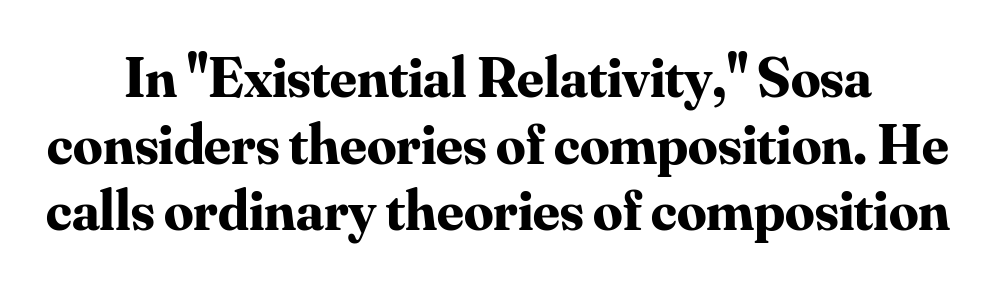
The image shows 58 px bold serif type, upright; set tight line spacing (1.15x), normal letter spacing, not underlined; medium stroke contrast and a small x-height.
